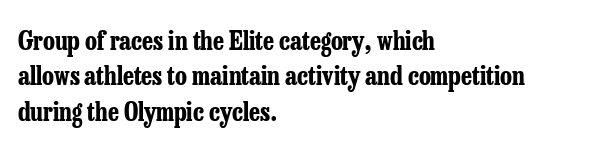
The strokes are fattened all the way to bold. Does the copy run flush right? No — it runs flush left. The face used here is rendered with its standard letterfit. Does the leading feel generous? No, just average. The typography opts for an upright posture over an oblique one.
